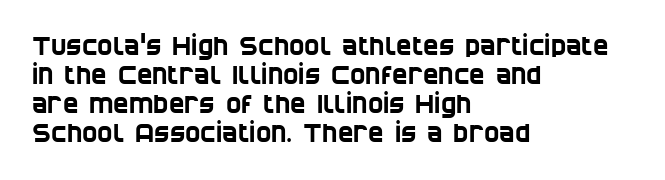
Q: Is the text underlined? A: No.
Q: How is the paragraph aligned? A: Left-aligned.
Q: Is the spacing between letters normal or unusually wide? A: Normal.
Q: Is the spacing between lines tight, normal or loose? A: Tight.
